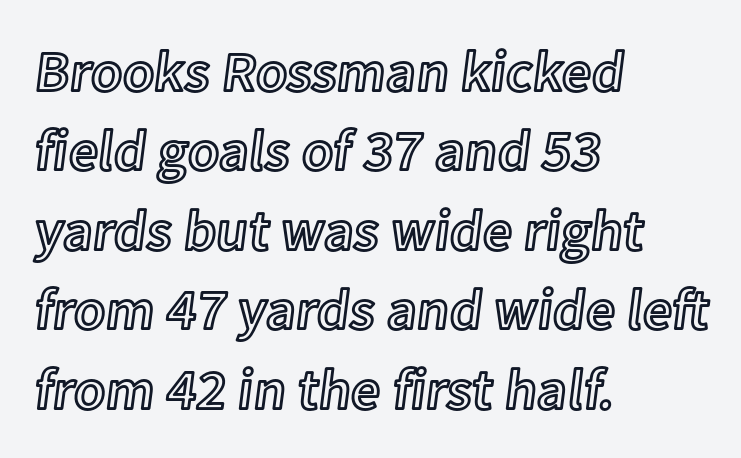
Q: Is the text italic (slanted)? A: Yes.
Q: Is the text underlined? A: No.
Q: How is the paragraph aligned? A: Left-aligned.
Q: Is the spacing between letters normal or unusually wide? A: Normal.
Q: Is the spacing between lines tight, normal or loose? A: Normal.
Q: Width (condensed, normal, or wide)? A: Normal.
Q: x-height? A: Medium.
Q: Monospaced? A: No.
